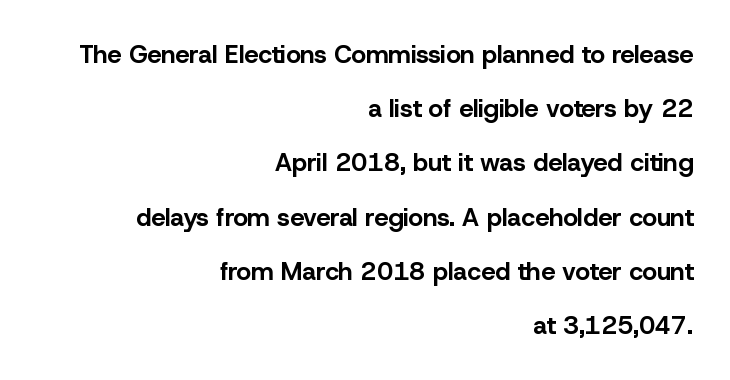
Q: Is the text bold? A: Yes.
Q: Is the text italic (slanted)? A: No, it is upright.
Q: Is the text underlined? A: No.
Q: How is the paragraph aligned? A: Right-aligned.
Q: Is the spacing between letters normal or unusually wide? A: Normal.
Q: Is the spacing between lines tight, normal or loose? A: Loose.
